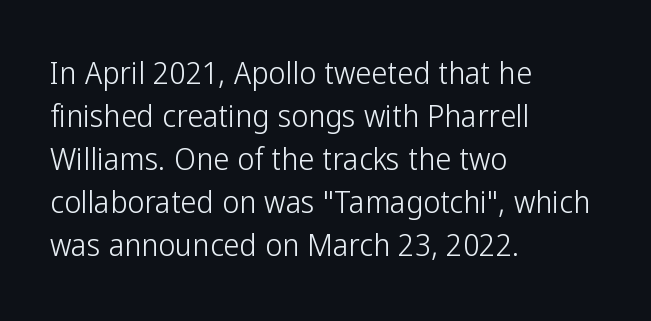
Q: Is the text bold? A: No.
Q: Is the text italic (slanted)? A: No, it is upright.
Q: Is the typeface a serif or a sans-serif typeface? A: Sans-serif.
Q: Is the text underlined? A: No.
Q: How is the paragraph aligned? A: Left-aligned.
Q: Is the spacing between letters normal or unusually wide? A: Normal.
Q: Is the spacing between lines tight, normal or loose? A: Normal.
Q: Width (condensed, normal, or wide)? A: Condensed.
Q: Stroke contrast? A: Low.
Q: x-height? A: Medium.
Q: Monospaced? A: No.
